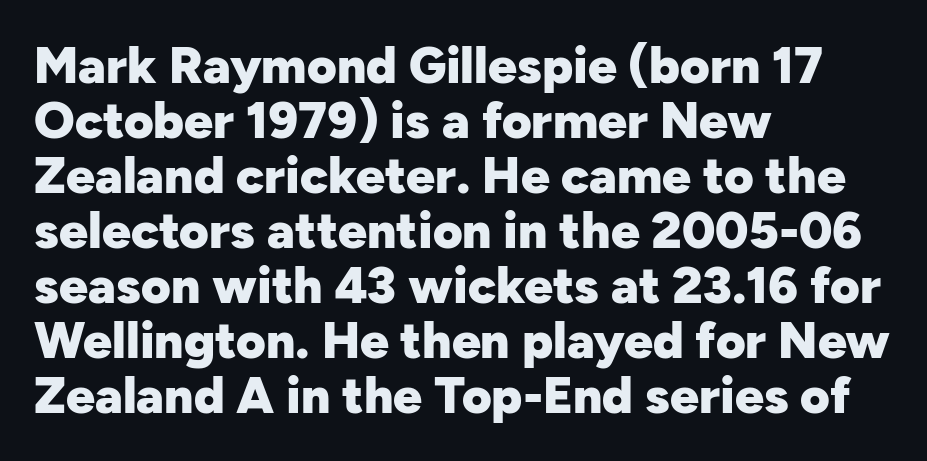
Q: Is the text bold? A: Yes.
Q: Is the text italic (slanted)? A: No, it is upright.
Q: Is the typeface a serif or a sans-serif typeface? A: Sans-serif.
Q: Is the text underlined? A: No.
Q: How is the paragraph aligned? A: Left-aligned.
Q: Is the spacing between letters normal or unusually wide? A: Normal.
Q: Is the spacing between lines tight, normal or loose? A: Tight.
Q: Width (condensed, normal, or wide)? A: Normal.
Q: Stroke contrast? A: Low.
Q: x-height? A: Medium.
Q: Monospaced? A: No.
